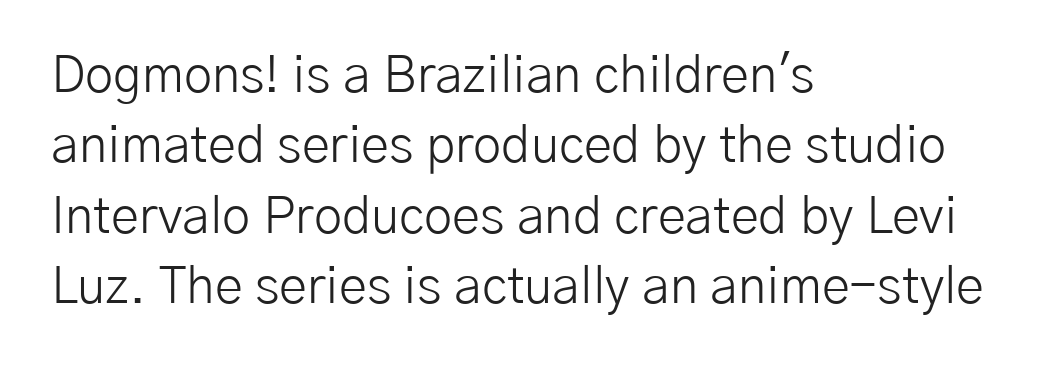
{"serif": "no", "italic": "no", "bold": "no", "weight": "light", "width": "normal", "stroke_contrast": "low", "x_height": "medium", "monospaced": "no", "underline": "no", "align": "left", "line_spacing": "normal", "line_spacing_ratio": 1.38, "letter_spacing": "normal", "letter_spacing_em": 0.0, "glyph_px": 51}
